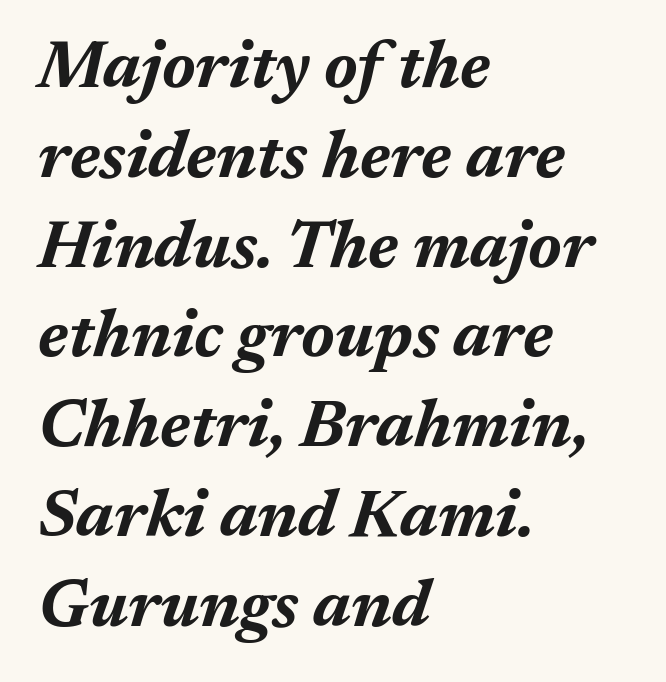
Q: Is the text bold? A: Yes.
Q: Is the text italic (slanted)? A: Yes, it leans right by about 17 degrees.
Q: Is the text underlined? A: No.
Q: How is the paragraph aligned? A: Left-aligned.
Q: Is the spacing between letters normal or unusually wide? A: Normal.
Q: Is the spacing between lines tight, normal or loose? A: Normal.
Q: Width (condensed, normal, or wide)? A: Normal.
Q: Stroke contrast? A: Medium.
Q: x-height? A: Medium.
Q: Monospaced? A: No.
